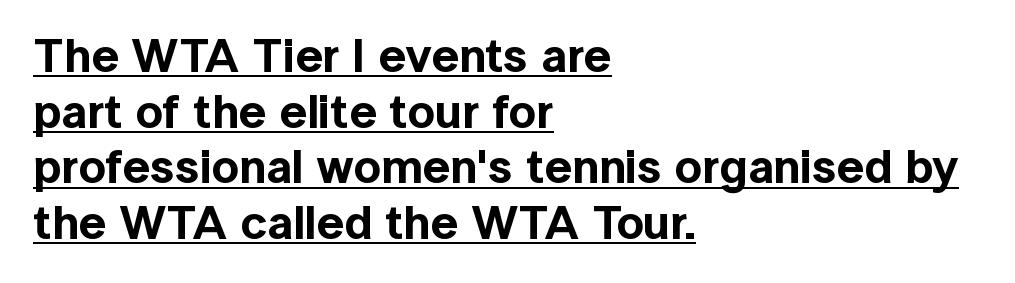
The image shows 48 px sans-serif type, upright; set left-aligned, line spacing 1.16x, normal letter spacing, underlined; a medium x-height.
